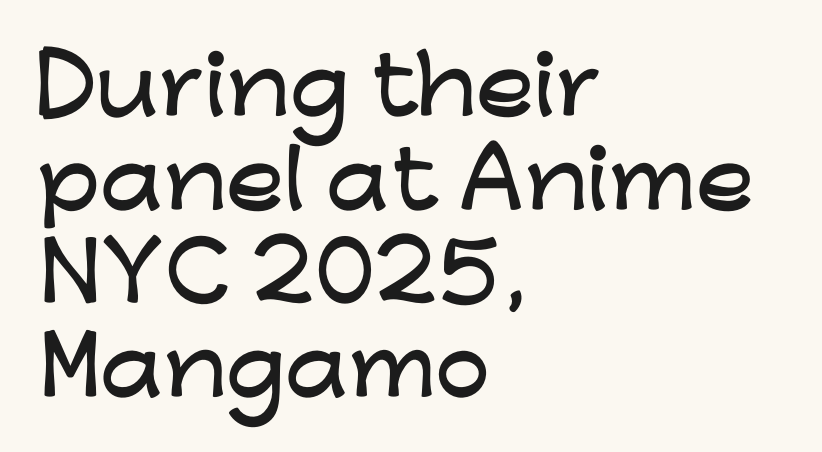
{"serif": "no", "italic": "no", "width": "wide", "stroke_contrast": "low", "x_height": "medium", "monospaced": "no", "underline": "no", "align": "left", "line_spacing_ratio": 1.2, "letter_spacing": "normal", "letter_spacing_em": 0.0, "glyph_px": 78}
